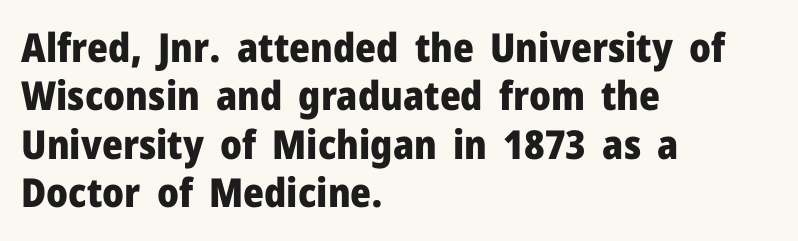
Q: Is the text bold? A: Yes.
Q: Is the text italic (slanted)? A: No, it is upright.
Q: Is the typeface a serif or a sans-serif typeface? A: Sans-serif.
Q: Is the text underlined? A: No.
Q: How is the paragraph aligned? A: Left-aligned.
Q: Is the spacing between letters normal or unusually wide? A: Normal.
Q: Width (condensed, normal, or wide)? A: Normal.
Q: Stroke contrast? A: Low.
Q: x-height? A: Medium.
Q: Monospaced? A: No.
